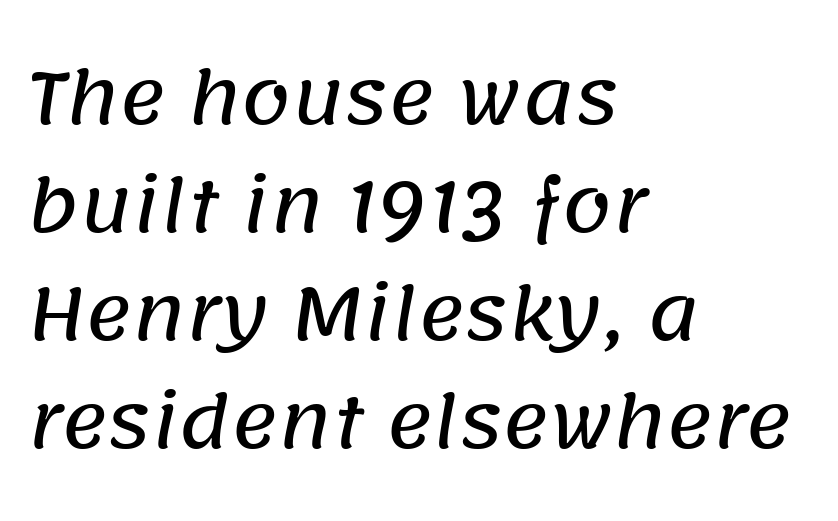
{"serif": "no", "width": "normal", "stroke_contrast": "low", "x_height": "large", "monospaced": "no", "underline": "no", "align": "left", "line_spacing": "normal", "line_spacing_ratio": 1.52, "letter_spacing": "normal", "letter_spacing_em": 0.0, "glyph_px": 71}
